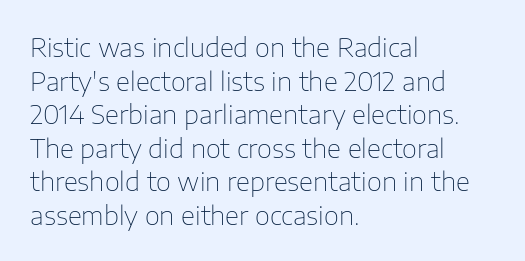
Q: Is the text bold? A: No.
Q: Is the text italic (slanted)? A: No, it is upright.
Q: Is the text underlined? A: No.
Q: How is the paragraph aligned? A: Left-aligned.
Q: Is the spacing between letters normal or unusually wide? A: Normal.
Q: Is the spacing between lines tight, normal or loose? A: Normal.
